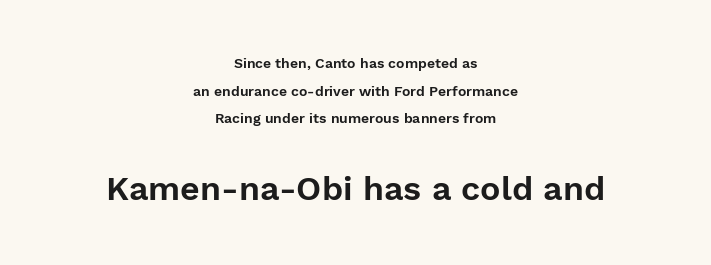
Q: Is the text italic (slanted)? A: No, it is upright.
Q: Is the typeface a serif or a sans-serif typeface? A: Sans-serif.
Q: Is the text underlined? A: No.
Q: How is the paragraph aligned? A: Centered.
Q: Is the spacing between letters normal or unusually wide? A: Normal.
Q: Is the spacing between lines tight, normal or loose? A: Loose.
Q: Which block of text is set in a larger size, the first (top) or the second (bottom)? A: The second (bottom) one.
Q: Width (condensed, normal, or wide)? A: Normal.
Q: Stroke contrast? A: Low.
Q: x-height? A: Medium.
Q: Monospaced? A: No.
